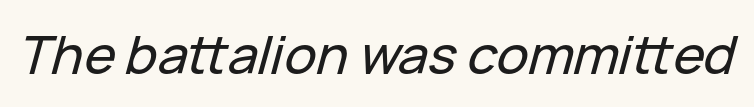
Q: Is the text italic (slanted)? A: Yes, it leans right by about 15 degrees.
Q: Is the text underlined? A: No.
Q: Is the spacing between letters normal or unusually wide? A: Normal.
Q: Width (condensed, normal, or wide)? A: Normal.
Q: Stroke contrast? A: Low.
Q: x-height? A: Medium.
Q: Monospaced? A: No.
